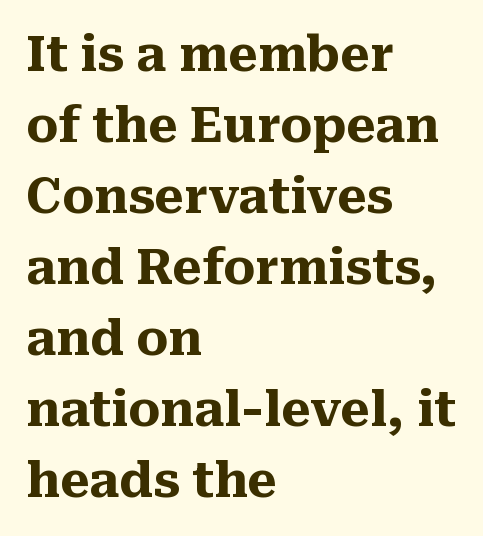
Q: Is the text bold? A: Yes.
Q: Is the text italic (slanted)? A: No, it is upright.
Q: Is the typeface a serif or a sans-serif typeface? A: Serif.
Q: Is the text underlined? A: No.
Q: How is the paragraph aligned? A: Left-aligned.
Q: Is the spacing between letters normal or unusually wide? A: Normal.
Q: Is the spacing between lines tight, normal or loose? A: Normal.
Q: Width (condensed, normal, or wide)? A: Normal.
Q: Stroke contrast? A: Medium.
Q: x-height? A: Medium.
Q: Monospaced? A: No.
